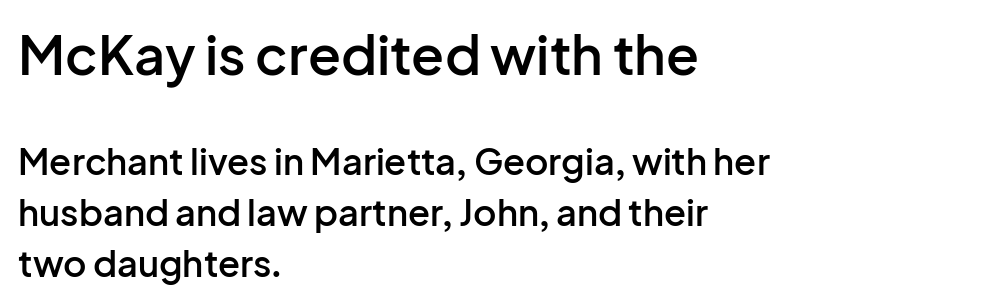
Summary of vertical rhythm: regular, with standard interline spacing. Inter-character spacing is left at the font's built-in metrics. Nobody drew a line under any word here. The lines in this sample share a left origin and differ only in where they stop. Check where the strokes stop: nothing finishes them off — pure sans.
